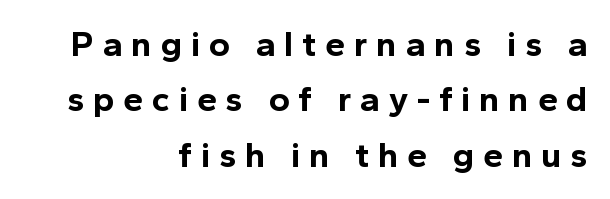
Q: Is the text bold? A: Yes.
Q: Is the text italic (slanted)? A: No, it is upright.
Q: Is the typeface a serif or a sans-serif typeface? A: Sans-serif.
Q: Is the text underlined? A: No.
Q: How is the paragraph aligned? A: Right-aligned.
Q: Is the spacing between letters normal or unusually wide? A: Unusually wide.
Q: Is the spacing between lines tight, normal or loose? A: Normal.
Q: Width (condensed, normal, or wide)? A: Normal.
Q: x-height? A: Medium.
Q: Monospaced? A: No.
